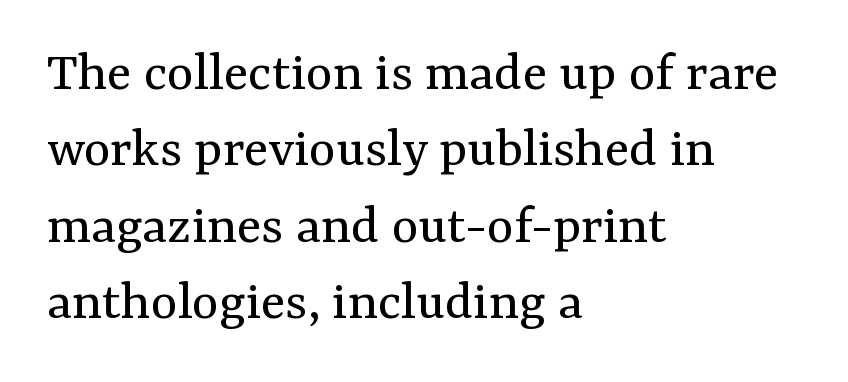
A classic flush-left, rag-right setting is used for this passage. Compared with typical paragraphs, the rows here are spaced about the same. The rendering keeps characters at their native spacing. Heft: none added — not bold. The designer went with a serif here, giving each stem small feet.
